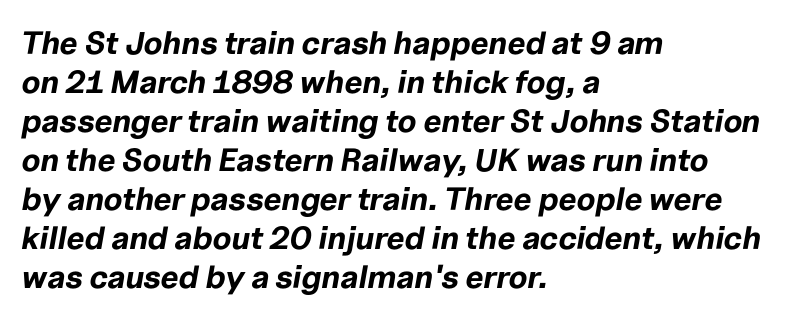
Q: Is the text bold? A: Yes.
Q: Is the text italic (slanted)? A: Yes, it leans right by about 10 degrees.
Q: Is the text underlined? A: No.
Q: How is the paragraph aligned? A: Left-aligned.
Q: Is the spacing between letters normal or unusually wide? A: Normal.
Q: Width (condensed, normal, or wide)? A: Normal.
Q: Stroke contrast? A: Low.
Q: x-height? A: Medium.
Q: Monospaced? A: No.
